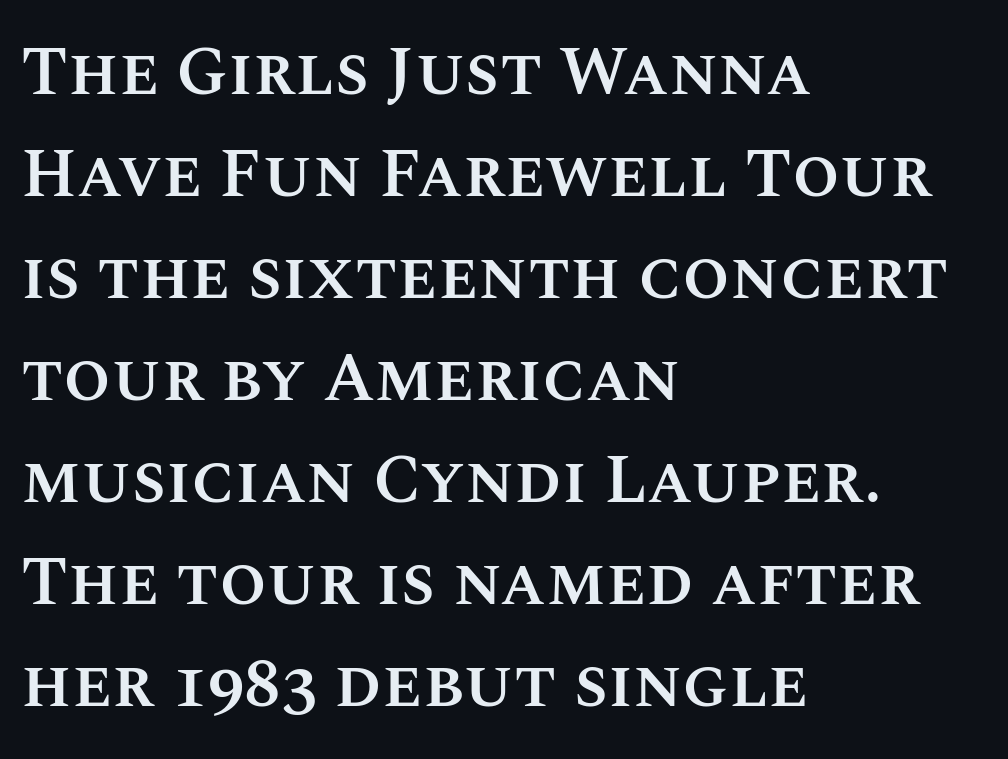
The words here are not underlined. Nope, not italic — everything's standing straight. Leading matches the norm, producing a regular column. Layout note: lines flush left. Each word holds together tightly as a unit, with standard inter-letter gaps. Set as a demibold, roughly 600 on the weight scale.
